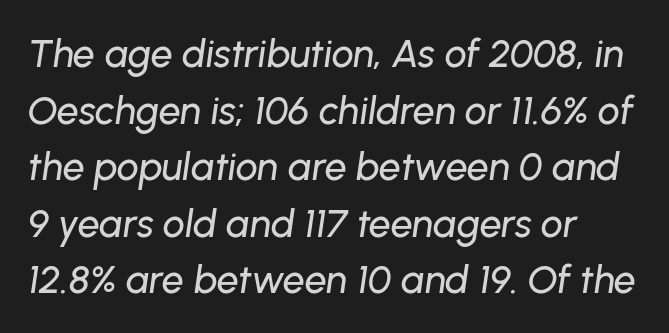
The image shows 39 px text type, italic (leaning right); set left-aligned, normal line spacing (1.45x), normal letter spacing, not underlined; low stroke contrast and a medium x-height.
